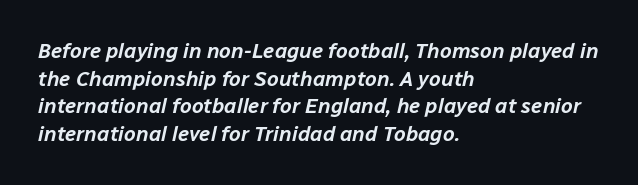
Q: Is the text italic (slanted)? A: Yes, it leans right by about 12 degrees.
Q: Is the text underlined? A: No.
Q: How is the paragraph aligned? A: Left-aligned.
Q: Is the spacing between letters normal or unusually wide? A: Normal.
Q: Is the spacing between lines tight, normal or loose? A: Normal.
